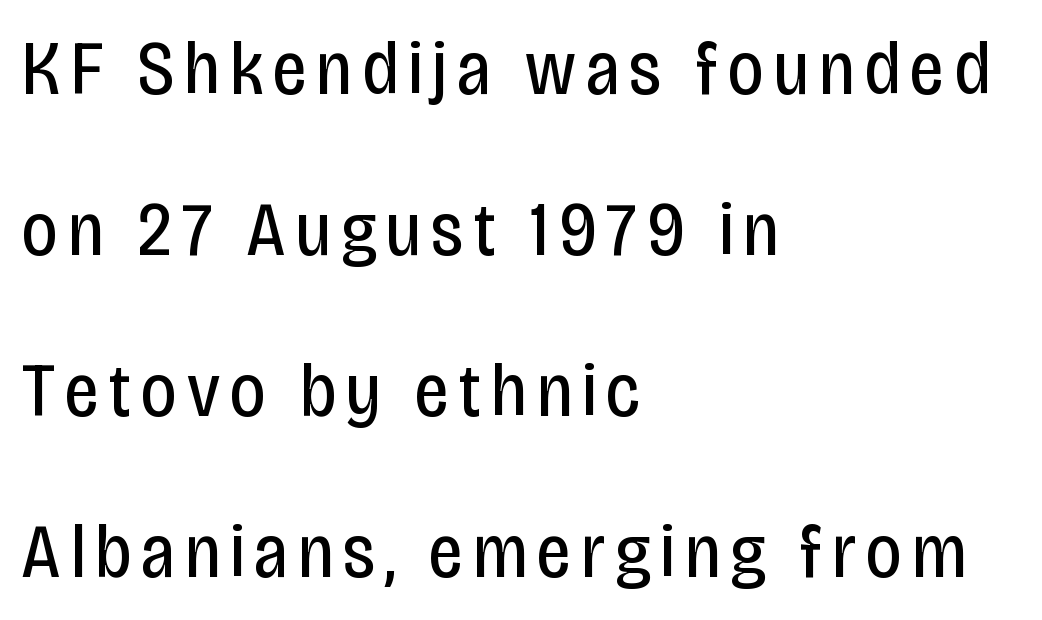
The rag falls on the right side of this text block. Here the designer chose a conventional face with non-uniform glyph widths. The letterforms sit at book weight or below. Lines of text with bare space underneath.
